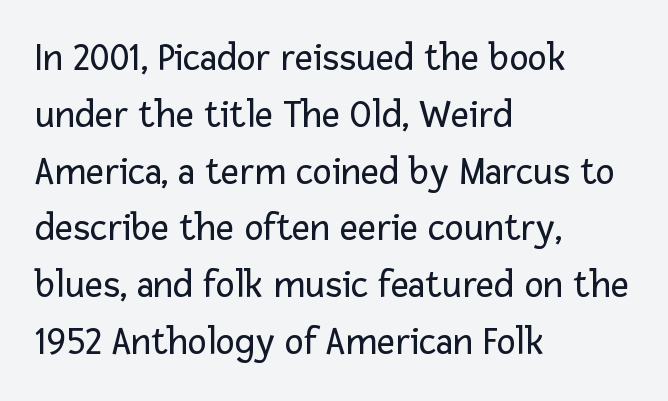
{"serif": "no", "italic": "no", "bold": "no", "weight": "regular", "width": "normal", "stroke_contrast": "low", "x_height": "medium", "monospaced": "no", "underline": "no", "align": "left", "line_spacing": "normal", "line_spacing_ratio": 1.42, "letter_spacing": "normal", "letter_spacing_em": 0.0, "glyph_px": 40}
